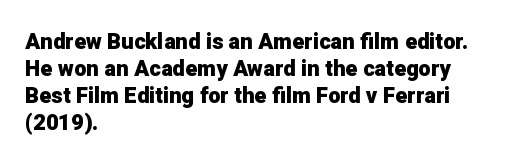
{"italic": "no", "bold": "yes", "underline": "no", "align": "left", "line_spacing_ratio": 1.22, "letter_spacing": "normal", "letter_spacing_em": 0.0, "glyph_px": 22}
